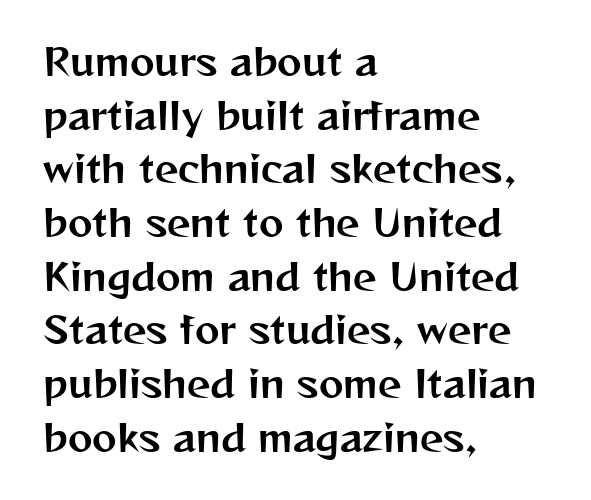
The image shows 37 px sans-serif type, upright; set left-aligned, normal line spacing (1.45x), normal letter spacing, not underlined; medium stroke contrast and a medium x-height.
